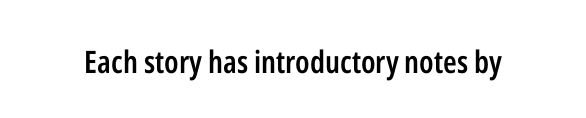
Here the designer chose a conventional face with non-uniform glyph widths. A typesetter would call this zero additional tracking. The font is running at a semibold setting, under full bold. Rule under the text: the space is simply empty. Quick note: not italic, upright.
